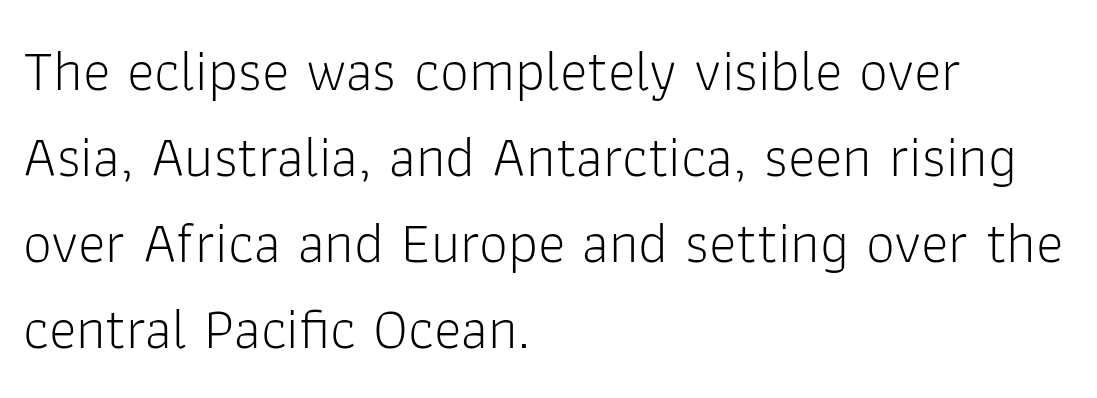
The image shows 58 px light sans-serif type, upright; set left-aligned, normal line spacing (1.48x), normal letter spacing, not underlined; low stroke contrast and a medium x-height.
